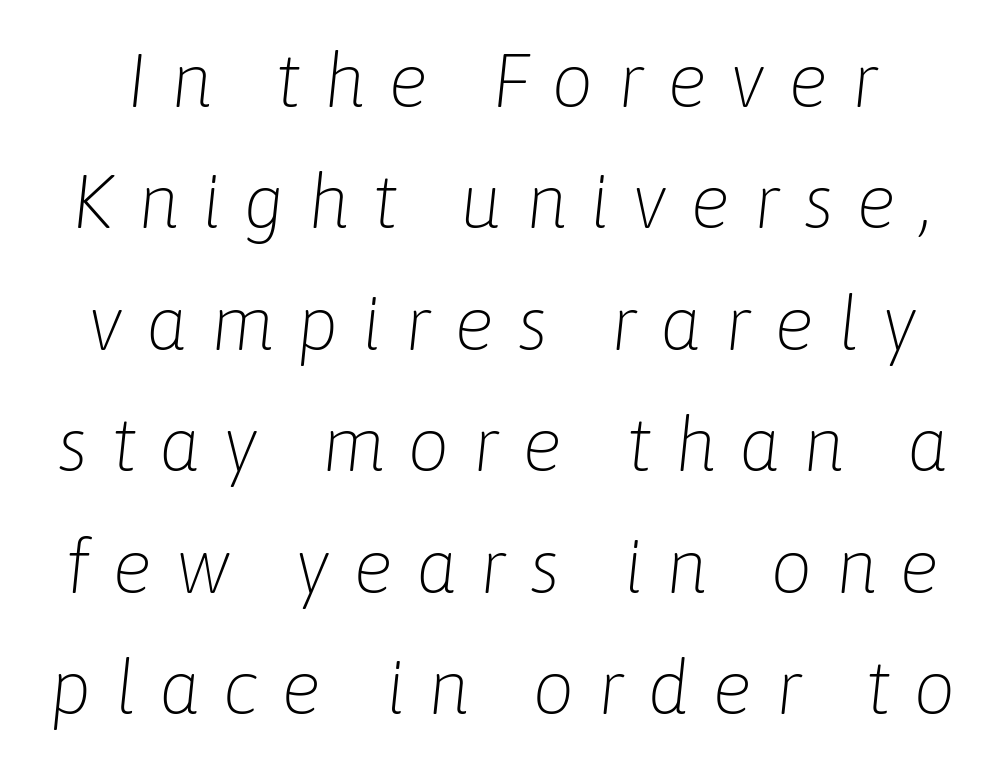
{"italic": "yes", "lean": "right", "slant_degrees": 6, "bold": "no", "weight": "light", "width": "normal", "stroke_contrast": "low", "x_height": "medium", "monospaced": "no", "underline": "no", "line_spacing": "normal", "line_spacing_ratio": 1.62, "letter_spacing": "wide", "letter_spacing_em": 0.3, "glyph_px": 75}
